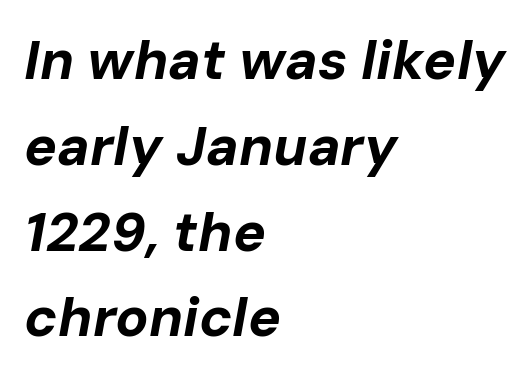
{"italic": "yes", "lean": "right", "slant_degrees": 10, "bold": "yes", "weight": "bold", "width": "normal", "stroke_contrast": "low", "x_height": "medium", "monospaced": "no", "underline": "no", "align": "left", "line_spacing": "normal", "line_spacing_ratio": 1.56, "letter_spacing": "normal", "letter_spacing_em": 0.0, "glyph_px": 55}
